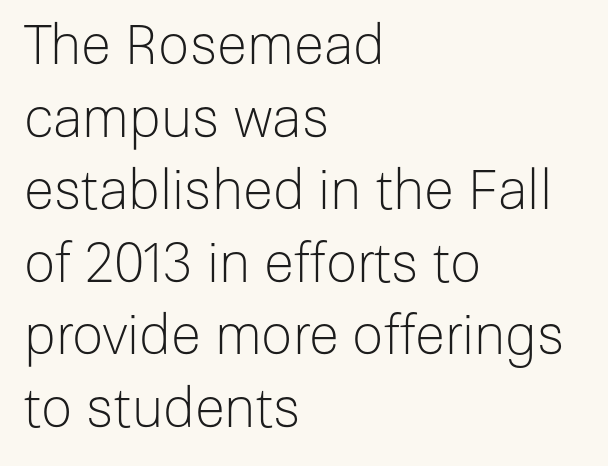
Line starts are locked; line ends wander. Proportional: the letters do not fall into vertical columns. A quiet, ordinary-to-light weight characterises the typeface. A typesetter would call this zero additional tracking. A bare baseline throughout the passage. In terms of leading, this rendering sits right in the middle.
